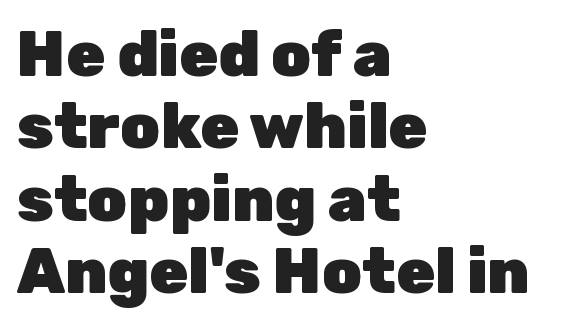
Q: Is the text bold? A: Yes.
Q: Is the text italic (slanted)? A: No, it is upright.
Q: Is the typeface a serif or a sans-serif typeface? A: Sans-serif.
Q: Is the text underlined? A: No.
Q: How is the paragraph aligned? A: Left-aligned.
Q: Is the spacing between letters normal or unusually wide? A: Normal.
Q: Is the spacing between lines tight, normal or loose? A: Tight.
Q: Width (condensed, normal, or wide)? A: Normal.
Q: Stroke contrast? A: Low.
Q: x-height? A: Medium.
Q: Monospaced? A: No.
